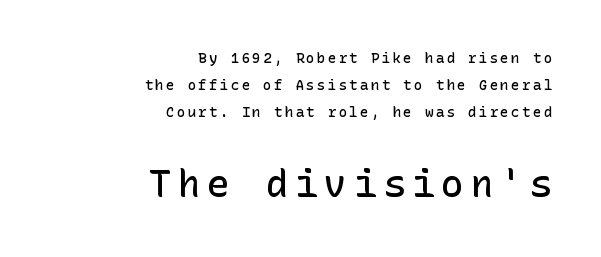
The image shows 38 px semibold sans-serif type, upright; set right-aligned, loose line spacing (1.92x), not underlined; the second (bottom) block is 2.71x larger; low stroke contrast and a medium x-height.
